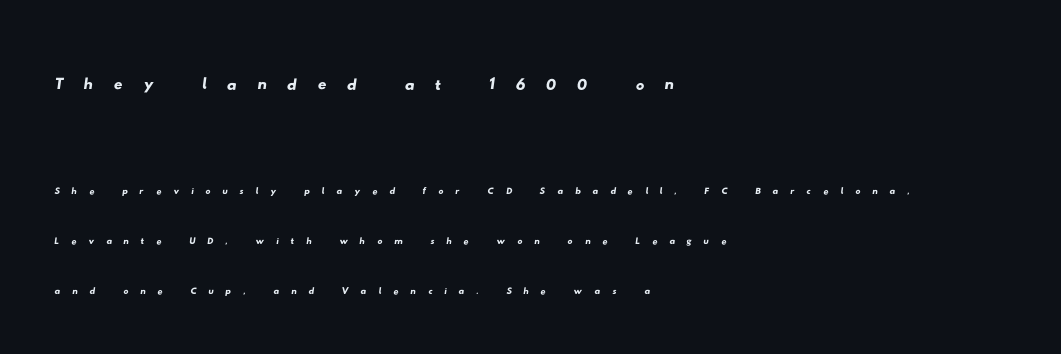
{"serif": "no", "width": "wide", "stroke_contrast": "low", "x_height": "small", "monospaced": "no", "underline": "no", "align": "left", "line_spacing": "loose", "line_spacing_ratio": 2.0, "letter_spacing": "wide", "letter_spacing_em": 0.47, "larger_block": "first", "size_ratio": 1.72, "glyph_px": 43}
